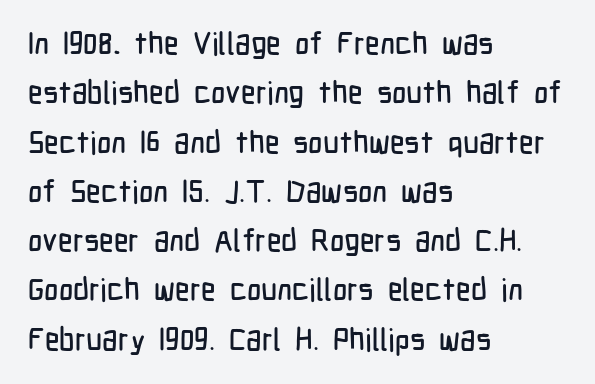
Short note: letters normally spaced. The space between consecutive lines is moderate. A typesetter would call this proportional, since set widths differ per character. Each row of text sits above clean, open space.
